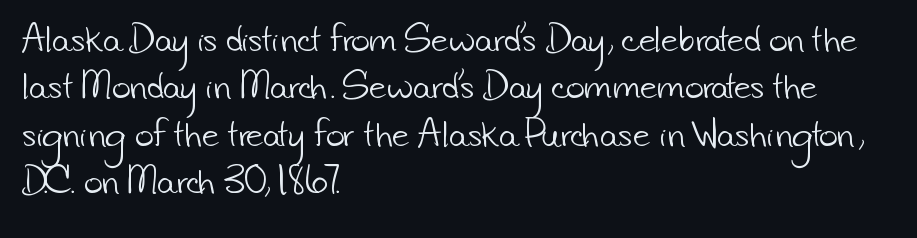
{"serif": "no", "bold": "no", "weight": "light", "width": "normal", "stroke_contrast": "low", "x_height": "small", "monospaced": "no", "underline": "no", "align": "left", "line_spacing": "normal", "line_spacing_ratio": 1.48, "letter_spacing": "normal", "letter_spacing_em": 0.0, "glyph_px": 32}
